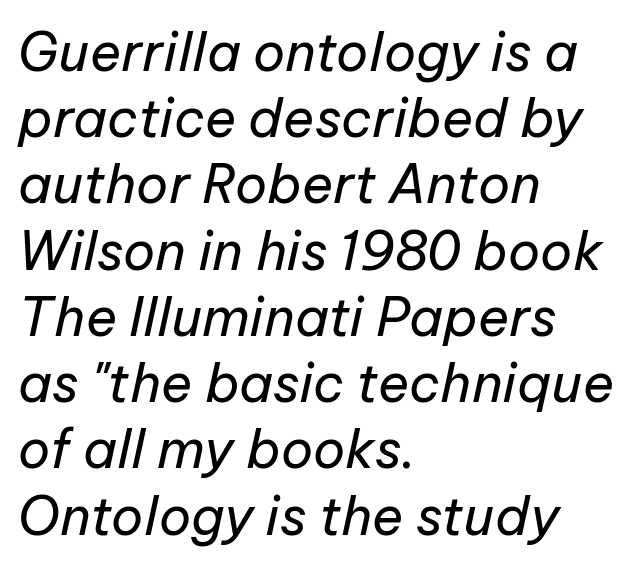
In CSS terms this would be text-align: left. Baseline-to-baseline distance is the conventional proportion of letter height. Character widths vary here, with narrow letters taking less room than wide ones. The gap between lines stays unmarked. Looking at the ascenders, they clearly lean. What stands out about the letter spacing? Nothing — it is the standard amount.
